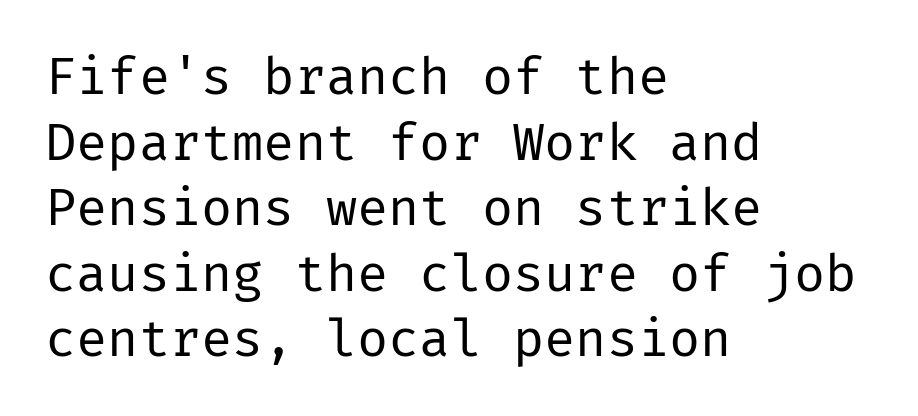
If you drew a ruler down the left edge, every line would touch it. Upright lettering throughout. Baseline-to-baseline distance is the conventional proportion of letter height. This rendering leaves character spacing at its baseline value.
